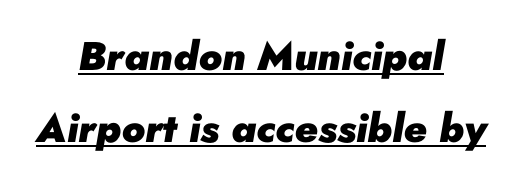
Casual observation: everything's sitting right in the middle. You'd pick this weight for a headline — it's a proper bold. Style check: oblique. What stands out about the letter spacing? Nothing — it is the standard amount.
